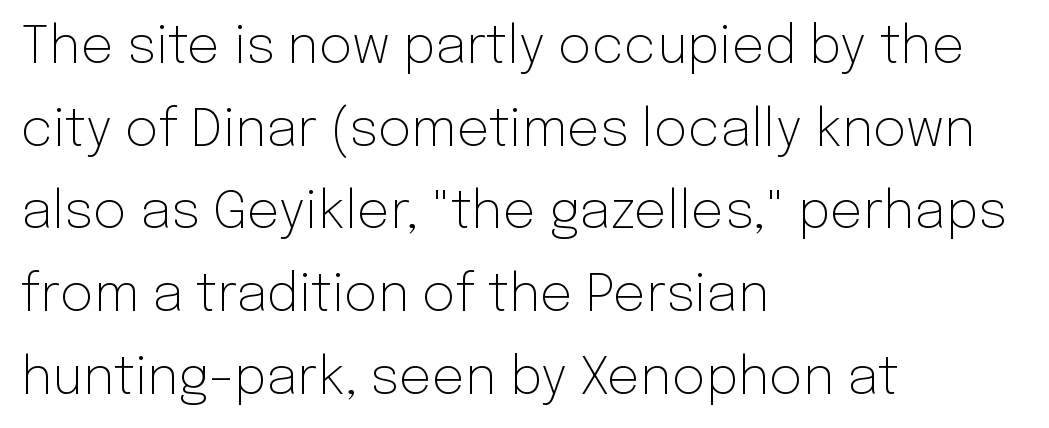
Q: Is the text bold? A: No.
Q: Is the text italic (slanted)? A: No, it is upright.
Q: Is the typeface a serif or a sans-serif typeface? A: Sans-serif.
Q: Is the text underlined? A: No.
Q: How is the paragraph aligned? A: Left-aligned.
Q: Is the spacing between letters normal or unusually wide? A: Normal.
Q: Is the spacing between lines tight, normal or loose? A: Normal.
Q: Width (condensed, normal, or wide)? A: Normal.
Q: Stroke contrast? A: Low.
Q: x-height? A: Medium.
Q: Monospaced? A: No.
